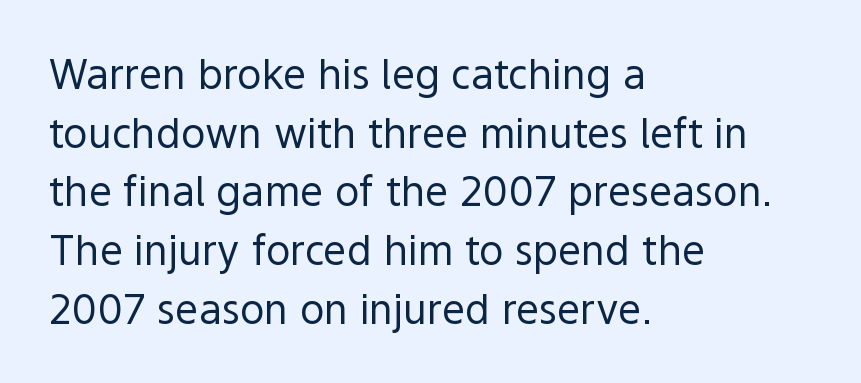
{"serif": "no", "italic": "no", "bold": "no", "weight": "regular", "width": "normal", "x_height": "medium", "monospaced": "no", "underline": "no", "align": "left", "line_spacing": "normal", "line_spacing_ratio": 1.43, "letter_spacing": "normal", "letter_spacing_em": 0.0, "glyph_px": 41}
